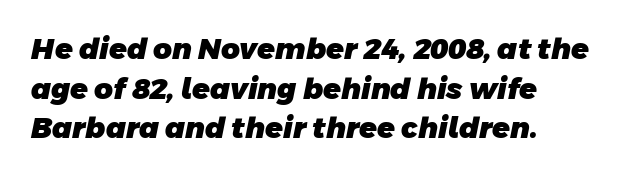
Q: Is the text bold? A: Yes.
Q: Is the typeface a serif or a sans-serif typeface? A: Sans-serif.
Q: Is the text underlined? A: No.
Q: How is the paragraph aligned? A: Left-aligned.
Q: Is the spacing between letters normal or unusually wide? A: Normal.
Q: Is the spacing between lines tight, normal or loose? A: Normal.
Q: Width (condensed, normal, or wide)? A: Normal.
Q: Stroke contrast? A: Low.
Q: x-height? A: Large.
Q: Monospaced? A: No.
